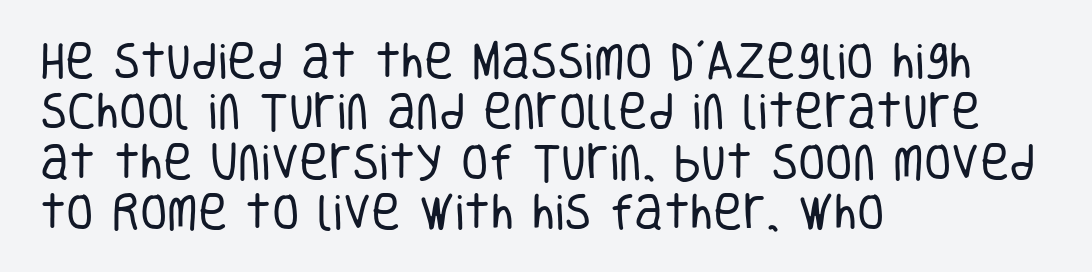
The rendering keeps characters at their native spacing. The glyphs are unaccompanied by any horizontal stroke below them. On a weight scale, this lands at 450 or below. This rendering employs a face without finishing strokes, i.e., a sans-serif.
